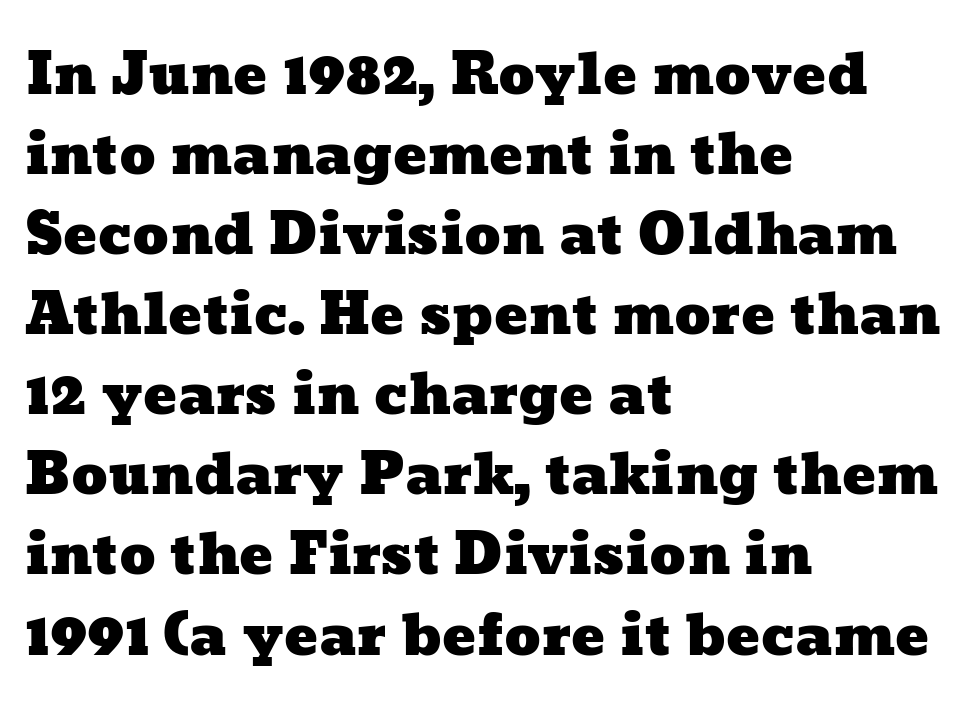
{"width": "wide", "stroke_contrast": "low", "x_height": "medium", "monospaced": "no", "underline": "no", "align": "left", "line_spacing": "normal", "line_spacing_ratio": 1.43, "letter_spacing": "normal", "letter_spacing_em": 0.0, "glyph_px": 56}
